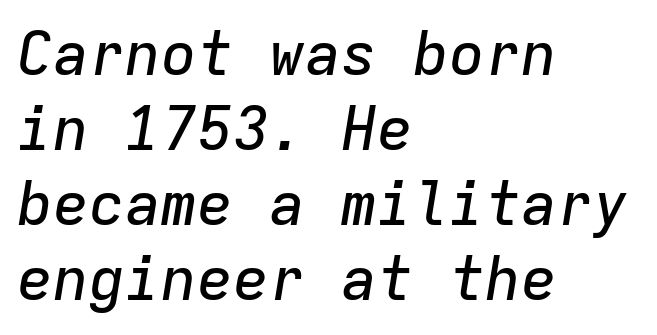
Q: Is the text italic (slanted)? A: Yes, it leans right by about 9 degrees.
Q: Is the text underlined? A: No.
Q: How is the paragraph aligned? A: Left-aligned.
Q: Is the spacing between letters normal or unusually wide? A: Normal.
Q: Is the spacing between lines tight, normal or loose? A: Normal.
Q: Width (condensed, normal, or wide)? A: Normal.
Q: Stroke contrast? A: Low.
Q: x-height? A: Medium.
Q: Monospaced? A: Yes.
